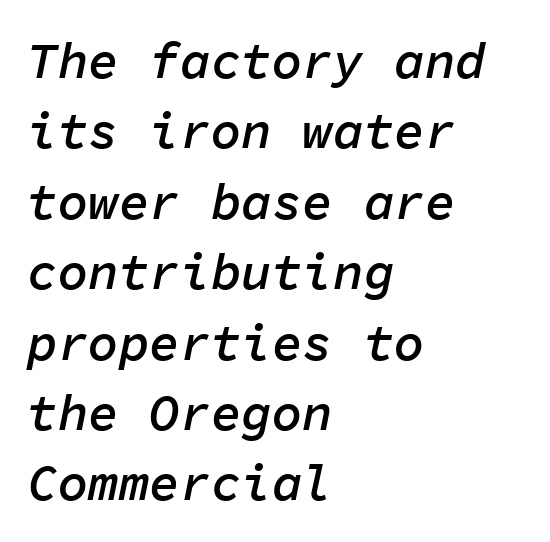
The image shows 51 px semibold type, italic (leaning right), monospaced; set left-aligned, normal line spacing (1.38x), normal letter spacing, not underlined; low stroke contrast and a medium x-height.
